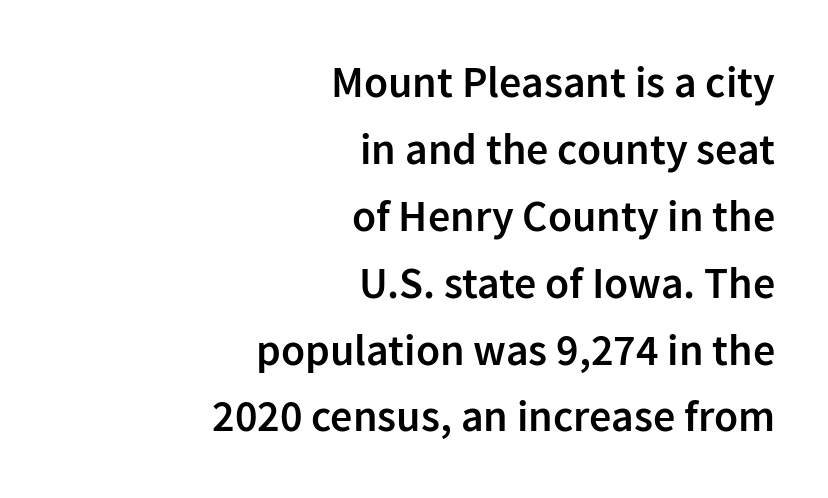
The image shows 44 px semibold sans-serif type, upright; set right-aligned, normal line spacing (1.52x), normal letter spacing, not underlined; low stroke contrast and a medium x-height.
